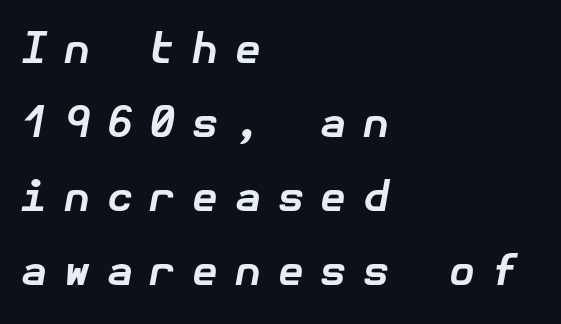
The image shows 42 px bold type, italic (leaning right); set left-aligned, line spacing 1.76x, unusually wide letter spacing (+0.4 em), not underlined; low stroke contrast and a medium x-height.
